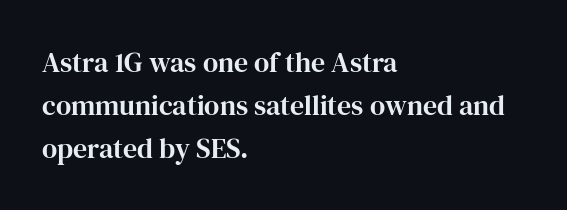
The image shows 28 px serif type, upright; set left-aligned, normal line spacing (1.53x), normal letter spacing, not underlined; high stroke contrast and a medium x-height.
